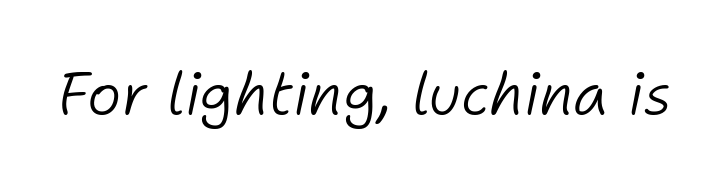
The image shows 58 px light type, italic (leaning right); set normal letter spacing, not underlined; low stroke contrast and a medium x-height.
